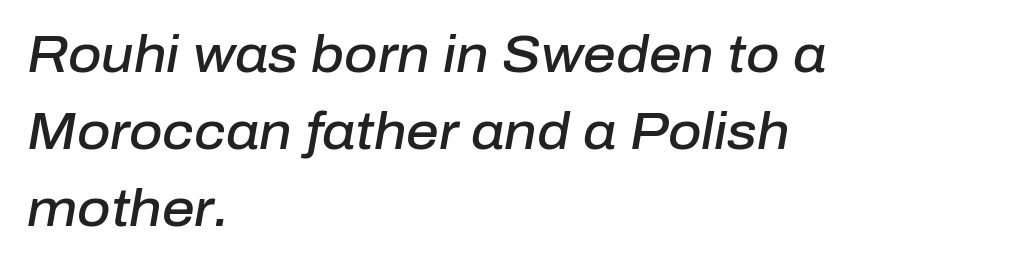
The image shows 51 px semibold type, italic (leaning right); set left-aligned, normal line spacing (1.51x), normal letter spacing, not underlined; low stroke contrast and a medium x-height.
